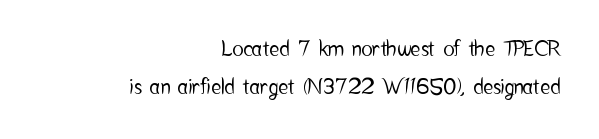
The rendering anchors every line to the right-hand side. Between one letter and the next there's only the usual sliver of space. The specimen reads as upright at a glance. The strip under each line holds only bare page.
